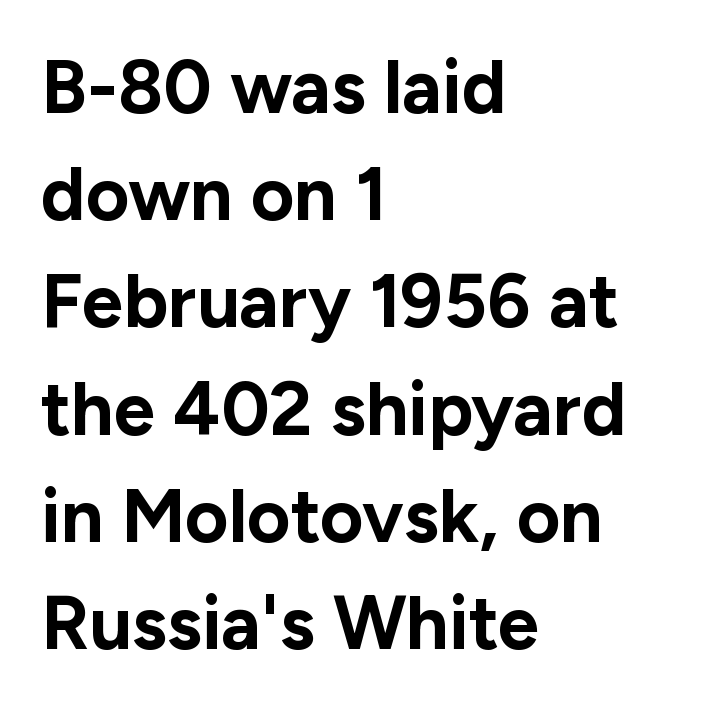
{"serif": "no", "italic": "no", "bold": "yes", "weight": "bold", "width": "normal", "stroke_contrast": "low", "x_height": "medium", "monospaced": "no", "underline": "no", "align": "left", "line_spacing": "normal", "line_spacing_ratio": 1.43, "letter_spacing": "normal", "letter_spacing_em": 0.0, "glyph_px": 75}
